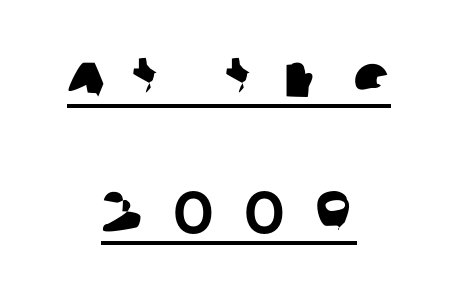
Does the copy run flush right? No — it is centered line by line. Does a line run under the words? Yes, clearly. Classification — sans serif. This sample has the flowing, uneven cadence of proportional lettering. This sample uses expanded letter spacing, leaving extra air between glyphs.
